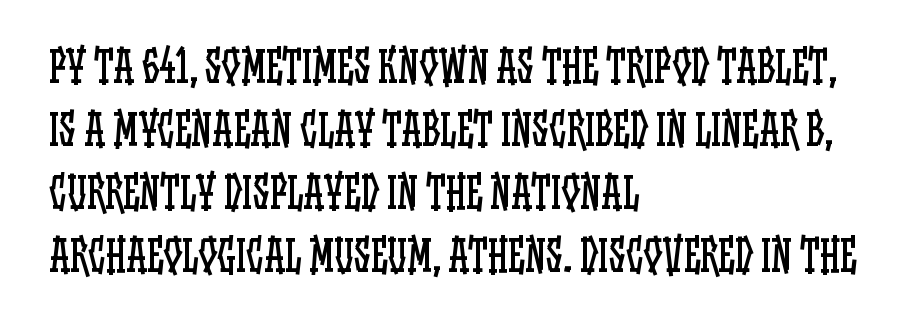
Do the characters align in a grid? No, the font is proportional. The strokes carry an ordinary text weight at most. Unlike italic type, these characters show no tilt at all. If you measured baseline to baseline, you'd find a middling distance. Look at the tracking — it's just the regular setting, nothing added.
